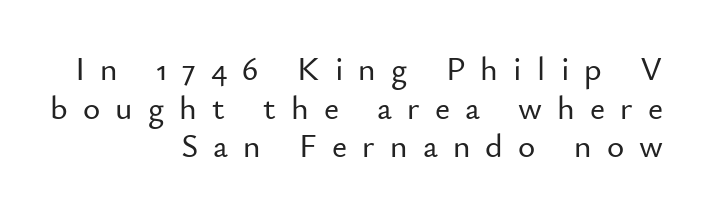
{"serif": "no", "italic": "no", "width": "normal", "stroke_contrast": "low", "x_height": "small", "monospaced": "no", "underline": "no", "align": "right", "line_spacing_ratio": 1.17, "letter_spacing": "wide", "letter_spacing_em": 0.46, "glyph_px": 33}
